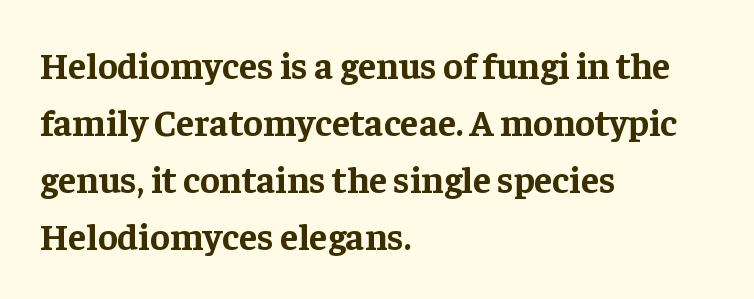
The image shows 37 px bold serif type, upright; set left-aligned, normal line spacing (1.54x), normal letter spacing, not underlined; low stroke contrast and a medium x-height.
